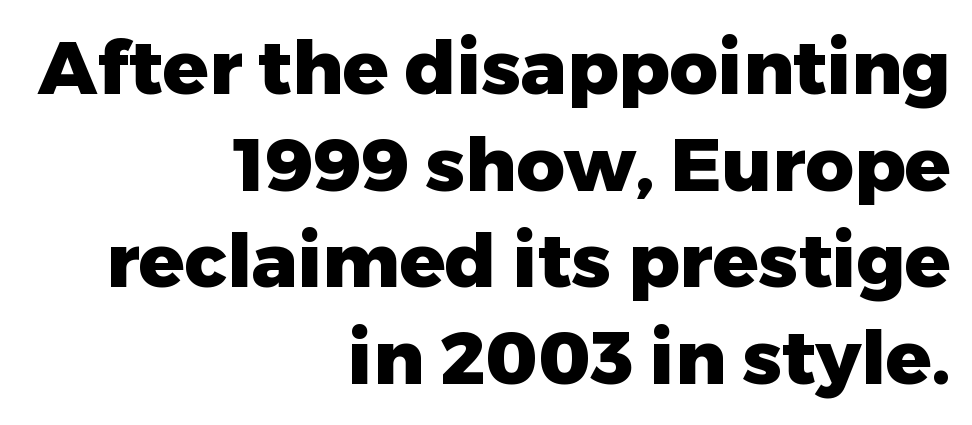
{"serif": "no", "italic": "no", "bold": "yes", "weight": "heavy", "width": "normal", "stroke_contrast": "low", "x_height": "medium", "monospaced": "no", "underline": "no", "align": "right", "line_spacing": "normal", "line_spacing_ratio": 1.29, "letter_spacing": "normal", "letter_spacing_em": 0.0, "glyph_px": 75}
